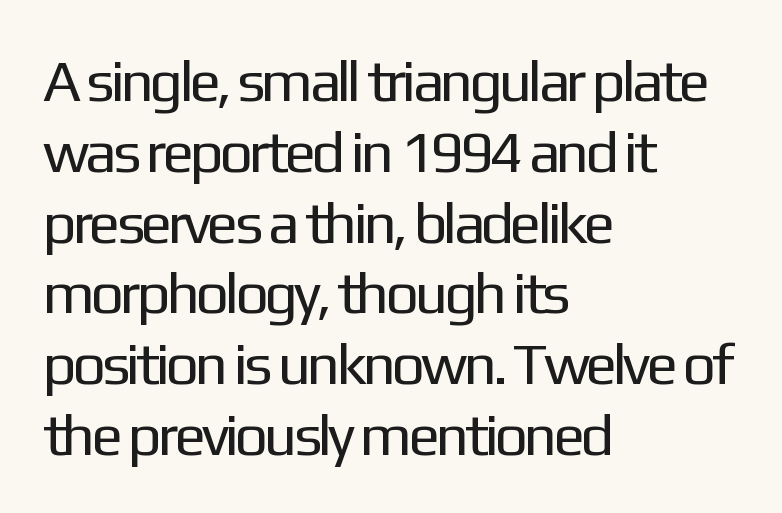
Q: Is the text bold? A: No.
Q: Is the text italic (slanted)? A: No, it is upright.
Q: Is the typeface a serif or a sans-serif typeface? A: Sans-serif.
Q: Is the text underlined? A: No.
Q: How is the paragraph aligned? A: Left-aligned.
Q: Is the spacing between letters normal or unusually wide? A: Normal.
Q: Width (condensed, normal, or wide)? A: Normal.
Q: Stroke contrast? A: Low.
Q: x-height? A: Medium.
Q: Monospaced? A: No.
